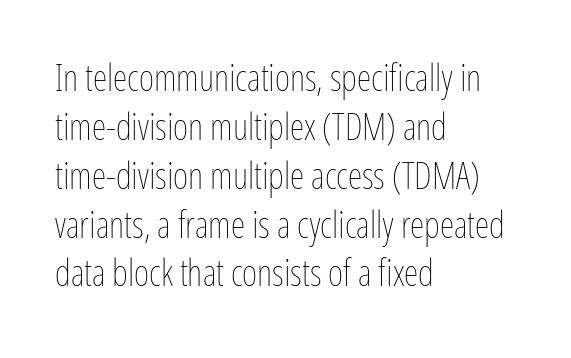
The image shows 37 px thin, condensed type, upright; set left-aligned, normal line spacing (1.32x), normal letter spacing, not underlined; low stroke contrast and a medium x-height.
